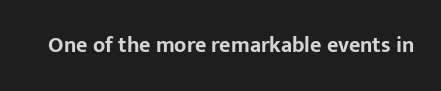
Q: Is the text bold? A: Yes.
Q: Is the text italic (slanted)? A: No, it is upright.
Q: Is the text underlined? A: No.
Q: Is the spacing between letters normal or unusually wide? A: Normal.
